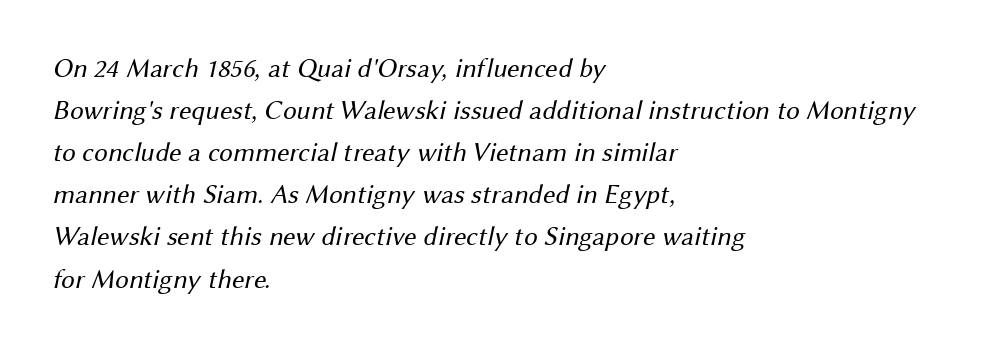
The compositor pushed each line to the left boundary. Summary of vertical rhythm: regular, with standard interline spacing. Honestly, there is no underline to notice here at all. Heft: none added — not bold.
